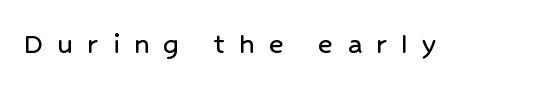
{"serif": "no", "italic": "no", "width": "normal", "stroke_contrast": "low", "x_height": "medium", "monospaced": "no", "underline": "no", "letter_spacing": "wide", "letter_spacing_em": 0.46, "glyph_px": 31}
